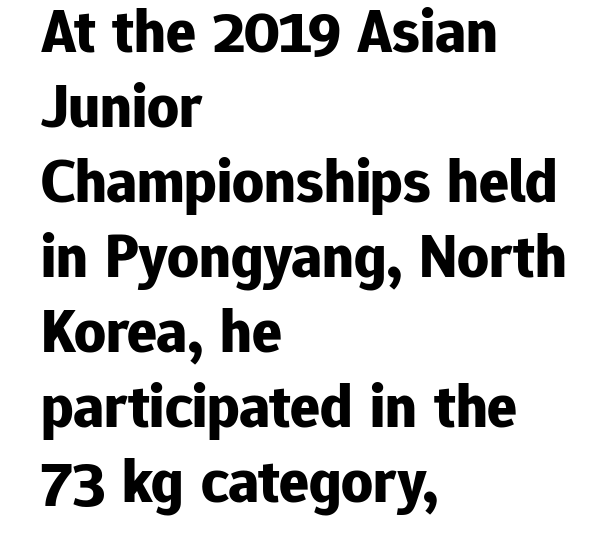
The image shows 62 px bold sans-serif type, upright; set left-aligned, line spacing 1.21x, normal letter spacing, not underlined; low stroke contrast and a medium x-height.
